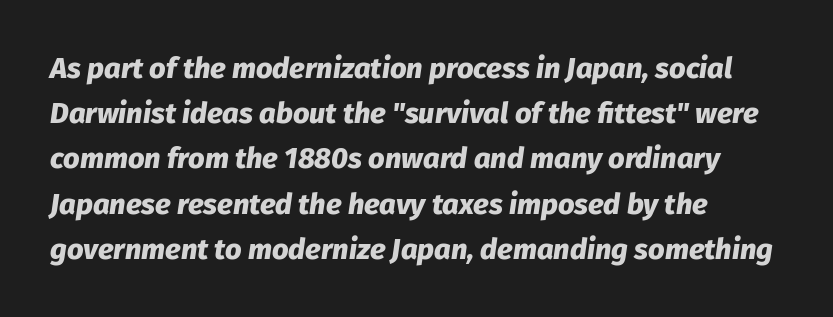
The image shows 29 px heavy type, italic (leaning right); set left-aligned, normal line spacing (1.56x), normal letter spacing, not underlined; low stroke contrast and a medium x-height.
